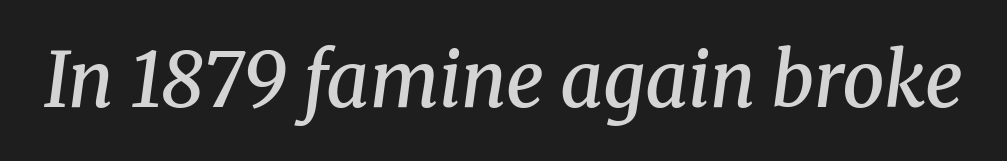
Q: Is the text bold? A: Semi-bold.
Q: Is the text italic (slanted)? A: Yes, it leans right by about 8 degrees.
Q: Is the typeface a serif or a sans-serif typeface? A: Serif.
Q: Is the text underlined? A: No.
Q: Is the spacing between letters normal or unusually wide? A: Normal.
Q: Width (condensed, normal, or wide)? A: Normal.
Q: Stroke contrast? A: Medium.
Q: x-height? A: Medium.
Q: Monospaced? A: No.
